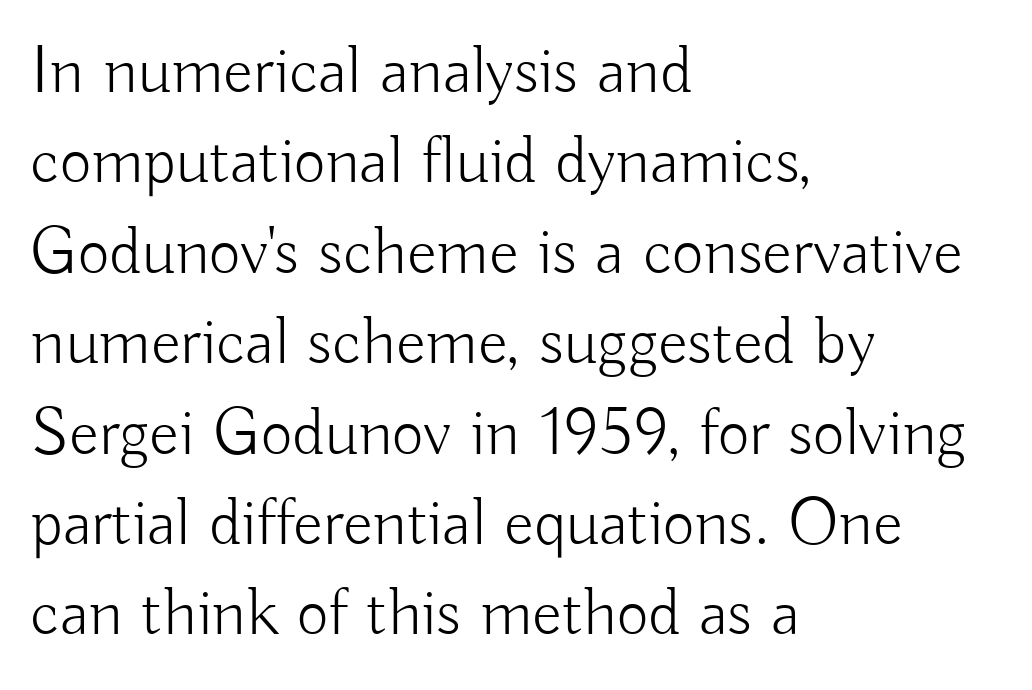
Glance below the letters and you will spot only blank space. The horizontal fit of the characters is conventional and even. A typesetter would call this leading conventional body-copy spacing. The letters advance in unequal steps, a hallmark of proportional type. I'd call this a sans setting — the letters go barefoot. Counters stay open thanks to moderate or lighter strokes.
